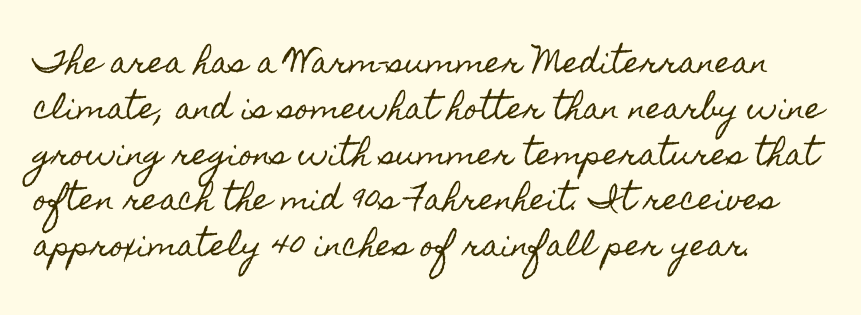
{"width": "condensed", "x_height": "small", "monospaced": "no", "underline": "no", "line_spacing": "normal", "line_spacing_ratio": 1.58, "letter_spacing": "normal", "letter_spacing_em": 0.0, "glyph_px": 29}
